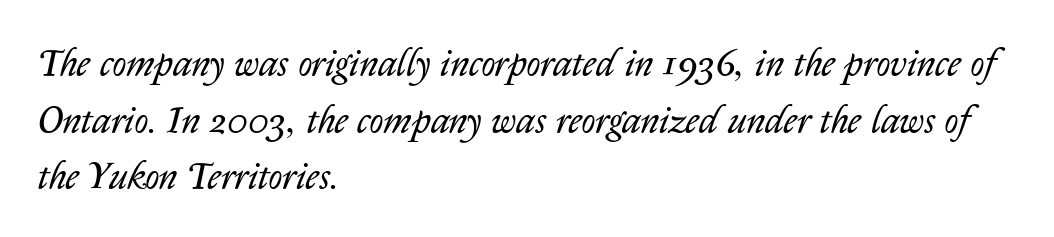
Q: Is the text bold? A: No.
Q: Is the text italic (slanted)? A: Yes, it leans right by about 14 degrees.
Q: Is the text underlined? A: No.
Q: How is the paragraph aligned? A: Left-aligned.
Q: Is the spacing between letters normal or unusually wide? A: Normal.
Q: Is the spacing between lines tight, normal or loose? A: Normal.
Q: Width (condensed, normal, or wide)? A: Normal.
Q: Stroke contrast? A: Low.
Q: x-height? A: Medium.
Q: Monospaced? A: No.
